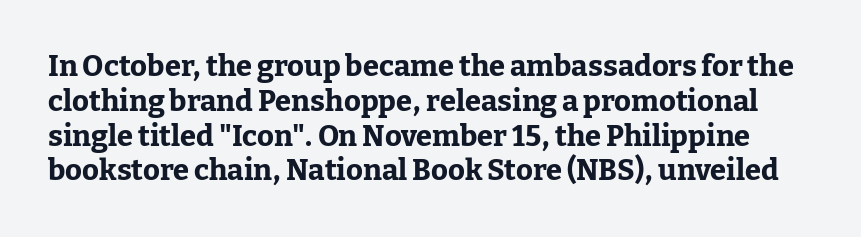
{"serif": "yes", "italic": "no", "bold": "yes", "weight": "bold", "width": "normal", "stroke_contrast": "low", "x_height": "medium", "monospaced": "no", "underline": "no", "line_spacing_ratio": 1.2, "letter_spacing": "normal", "letter_spacing_em": 0.0, "glyph_px": 29}
